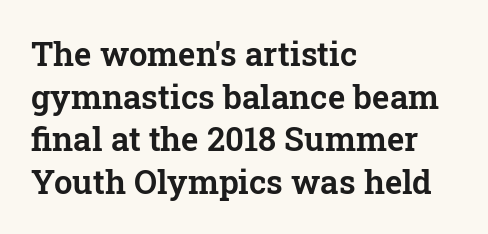
The image shows 33 px serif type, upright; set left-aligned, normal line spacing (1.29x), normal letter spacing, not underlined; low stroke contrast and a medium x-height.
